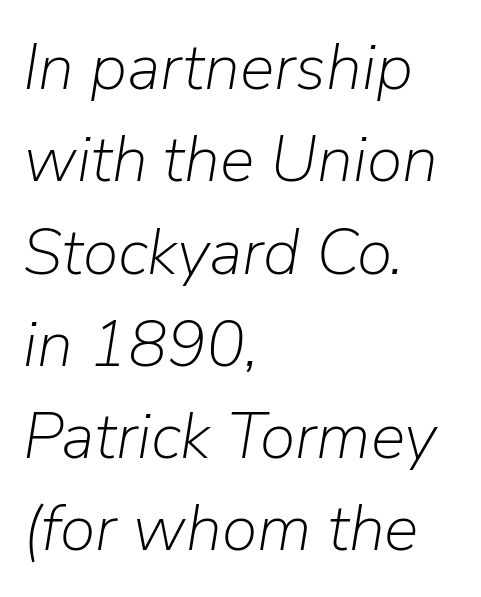
It's the slanting kind of type. Think of a printed novel: that variable character pitch is what you see here. Notice how descenders clear the ascenders below comfortably — that's standard leading. The paragraph shown leans on its left margin. The zone under the glyphs is completely vacant. What stands out about the letter spacing? Nothing — it is the standard amount.
